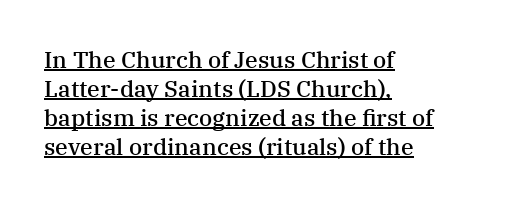
The image shows 23 px text type, upright; set left-aligned, normal line spacing (1.26x), normal letter spacing, underlined.
